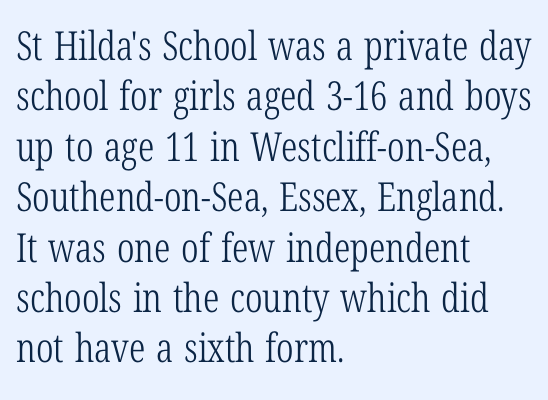
{"serif": "yes", "italic": "no", "bold": "no", "weight": "light", "width": "condensed", "stroke_contrast": "low", "x_height": "medium", "monospaced": "no", "underline": "no", "align": "left", "line_spacing": "normal", "line_spacing_ratio": 1.26, "letter_spacing": "normal", "letter_spacing_em": 0.0, "glyph_px": 40}
